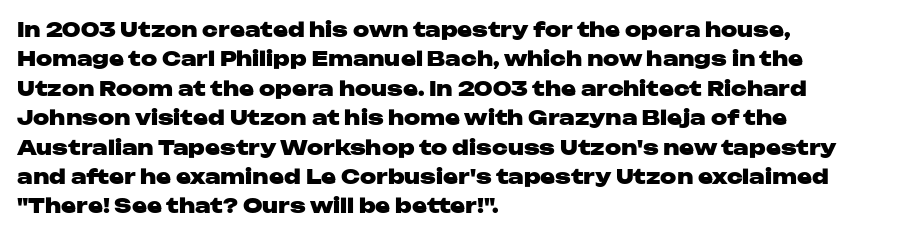
Q: Is the text bold? A: Yes.
Q: Is the text italic (slanted)? A: No, it is upright.
Q: Is the text underlined? A: No.
Q: How is the paragraph aligned? A: Left-aligned.
Q: Is the spacing between letters normal or unusually wide? A: Normal.
Q: Is the spacing between lines tight, normal or loose? A: Normal.
